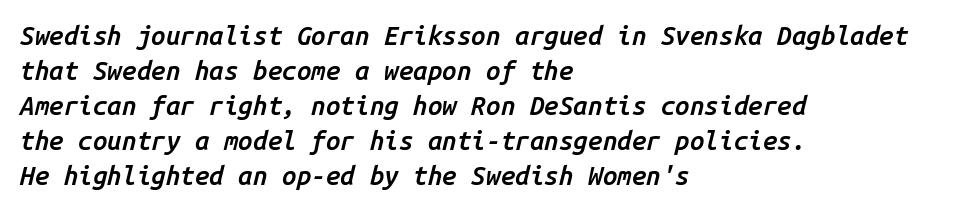
Q: Is the text bold? A: Semi-bold.
Q: Is the text italic (slanted)? A: Yes, it leans right by about 14 degrees.
Q: Is the text underlined? A: No.
Q: How is the paragraph aligned? A: Left-aligned.
Q: Is the spacing between letters normal or unusually wide? A: Normal.
Q: Is the spacing between lines tight, normal or loose? A: Normal.
